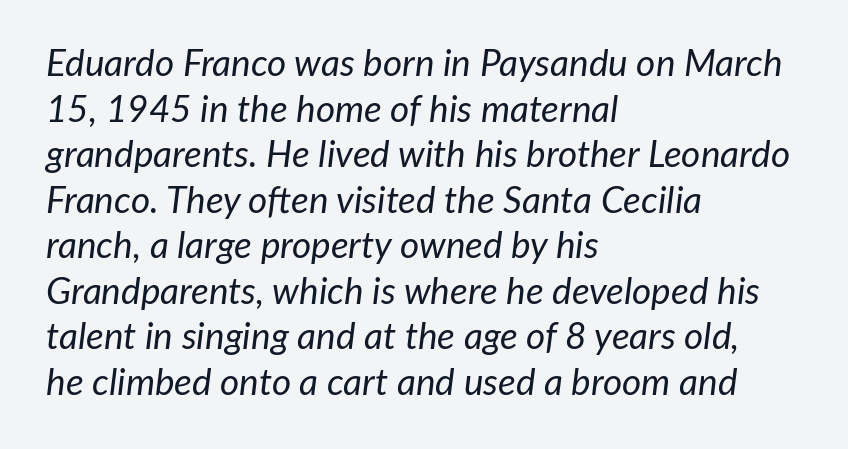
{"italic": "yes", "lean": "right", "slant_degrees": 7, "bold": "no", "weight": "regular", "width": "normal", "stroke_contrast": "low", "x_height": "medium", "monospaced": "no", "underline": "no", "align": "left", "line_spacing_ratio": 1.23, "letter_spacing": "normal", "letter_spacing_em": 0.0, "glyph_px": 37}
